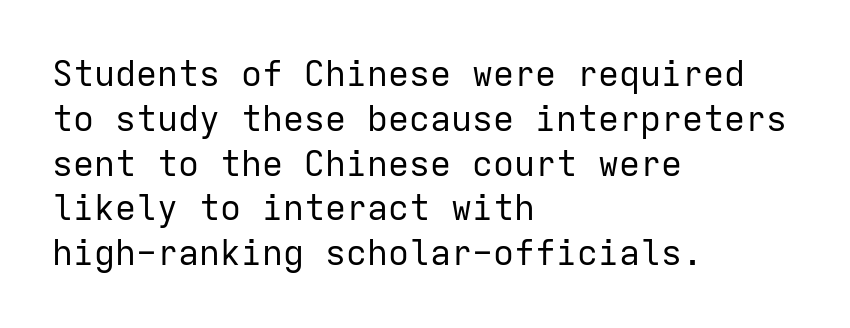
The image shows 35 px regular-weight sans-serif type, upright, monospaced; set left-aligned, normal line spacing (1.28x), normal letter spacing, not underlined; low stroke contrast and a medium x-height.
